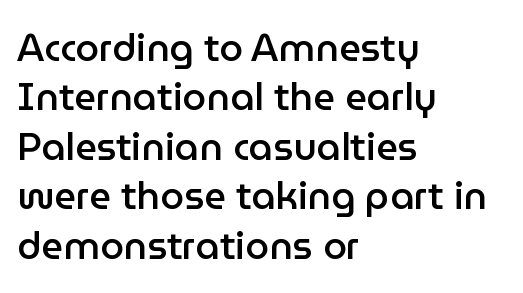
{"serif": "no", "italic": "no", "bold": "semi", "weight": "semibold", "width": "normal", "stroke_contrast": "low", "x_height": "medium", "monospaced": "no", "underline": "no", "align": "left", "line_spacing": "normal", "line_spacing_ratio": 1.3, "letter_spacing": "normal", "letter_spacing_em": 0.0, "glyph_px": 38}
